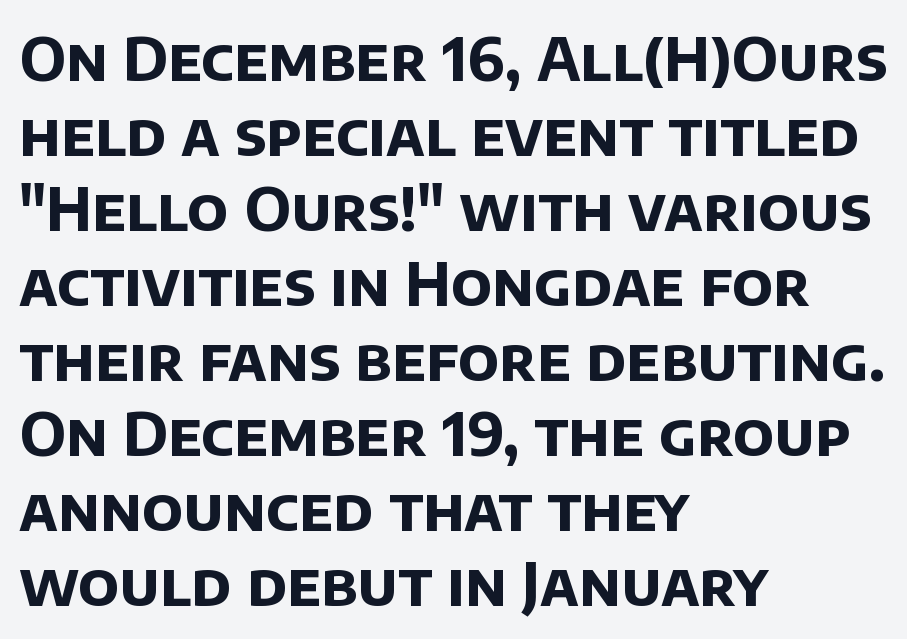
Look at the bottom of the vertical strokes: they stop flat, with no serifs. The space directly below the letters is spotless. Each letter keeps its own natural width here, so spacing adapts to shape. Plenty of ink on the page — the face is bold. The space between consecutive lines is moderate. Where is the straight margin? On the left.
